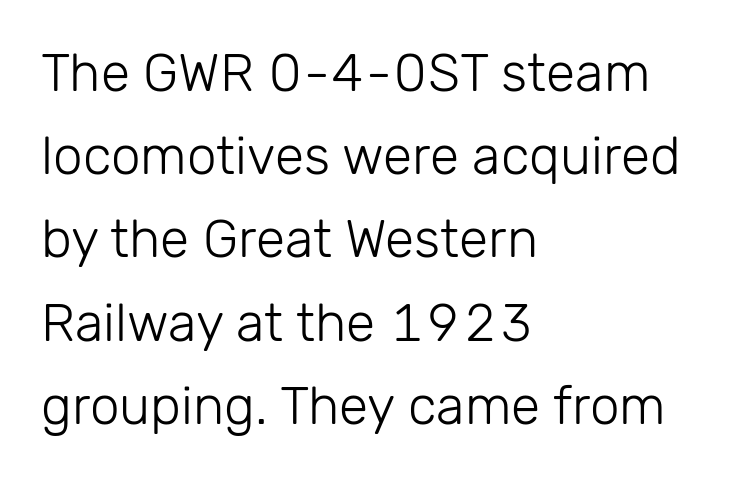
Q: Is the text bold? A: No.
Q: Is the text italic (slanted)? A: No, it is upright.
Q: Is the typeface a serif or a sans-serif typeface? A: Sans-serif.
Q: Is the text underlined? A: No.
Q: How is the paragraph aligned? A: Left-aligned.
Q: Is the spacing between letters normal or unusually wide? A: Normal.
Q: Is the spacing between lines tight, normal or loose? A: Normal.
Q: Width (condensed, normal, or wide)? A: Normal.
Q: Stroke contrast? A: Low.
Q: x-height? A: Medium.
Q: Monospaced? A: No.
